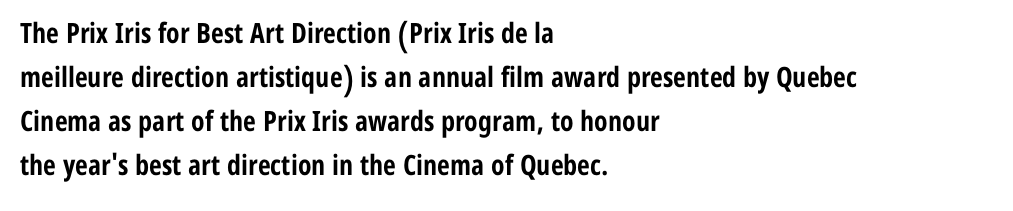
Q: Is the text bold? A: Yes.
Q: Is the text italic (slanted)? A: No, it is upright.
Q: Is the typeface a serif or a sans-serif typeface? A: Sans-serif.
Q: Is the text underlined? A: No.
Q: How is the paragraph aligned? A: Left-aligned.
Q: Is the spacing between letters normal or unusually wide? A: Normal.
Q: Is the spacing between lines tight, normal or loose? A: Normal.
Q: Width (condensed, normal, or wide)? A: Condensed.
Q: Stroke contrast? A: Low.
Q: x-height? A: Medium.
Q: Monospaced? A: No.
